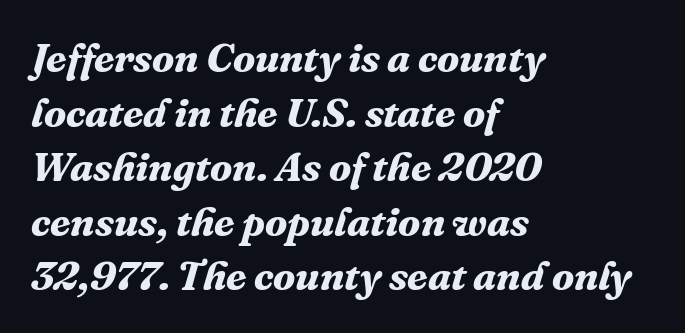
{"serif": "yes", "italic": "yes", "lean": "right", "slant_degrees": 16, "bold": "yes", "weight": "bold", "width": "normal", "stroke_contrast": "medium", "x_height": "medium", "monospaced": "no", "underline": "no", "align": "left", "line_spacing": "normal", "line_spacing_ratio": 1.33, "letter_spacing": "normal", "letter_spacing_em": 0.0, "glyph_px": 41}
